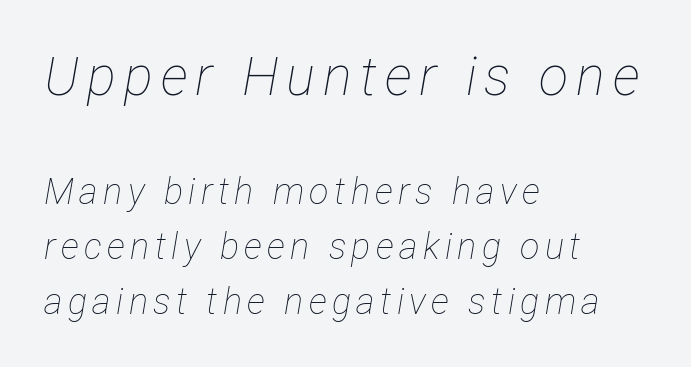
Q: Is the text bold? A: No.
Q: Is the text italic (slanted)? A: Yes, it leans right by about 12 degrees.
Q: Is the text underlined? A: No.
Q: How is the paragraph aligned? A: Left-aligned.
Q: Is the spacing between lines tight, normal or loose? A: Normal.
Q: Which block of text is set in a larger size, the first (top) or the second (bottom)? A: The first (top) one.
Q: Width (condensed, normal, or wide)? A: Condensed.
Q: Stroke contrast? A: Low.
Q: x-height? A: Medium.
Q: Monospaced? A: No.
